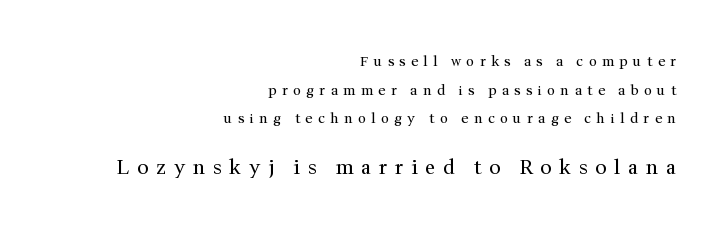
The image shows 20 px text type, upright; set right-aligned, loose line spacing (2.05x), unusually wide letter spacing (+0.38 em), not underlined; the second (bottom) block is 1.43x larger.
